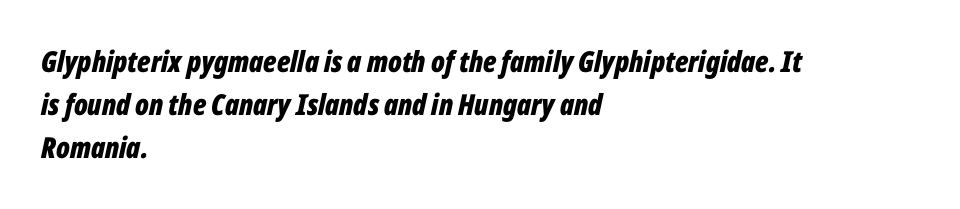
{"italic": "yes", "lean": "right", "slant_degrees": 12, "bold": "yes", "weight": "bold", "width": "condensed", "stroke_contrast": "low", "x_height": "medium", "monospaced": "no", "underline": "no", "align": "left", "line_spacing": "normal", "line_spacing_ratio": 1.49, "letter_spacing": "normal", "letter_spacing_em": 0.0, "glyph_px": 29}
